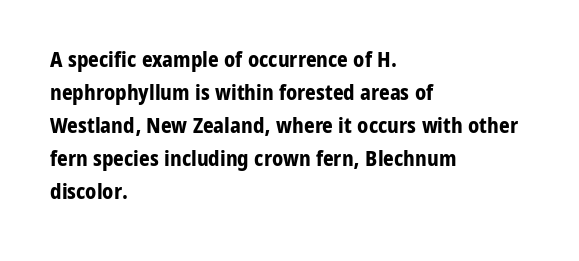
{"italic": "no", "bold": "yes", "underline": "no", "align": "left", "line_spacing": "normal", "line_spacing_ratio": 1.57, "letter_spacing": "normal", "letter_spacing_em": 0.0, "glyph_px": 21}
